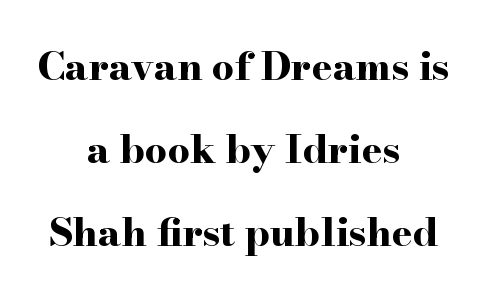
As a designer I'd log this as weight 700, bold. Beneath every word, the page is bare. Here the glyphs are tracked normally, forming tight word shapes. Posture: vertical. Is this a fixed-width face? No — the glyphs have proportional, varying widths. Which margin do the lines hug? Neither — every line sits in the middle.
